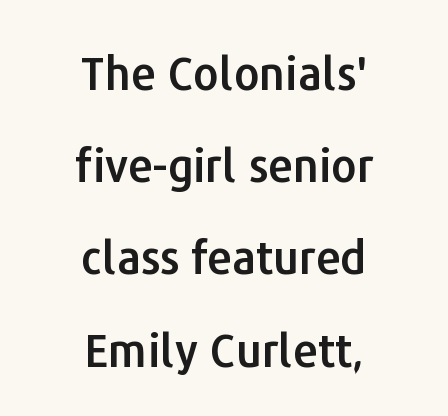
{"serif": "no", "italic": "no", "width": "normal", "stroke_contrast": "low", "x_height": "medium", "monospaced": "no", "underline": "no", "align": "center", "line_spacing": "loose", "line_spacing_ratio": 2.05, "letter_spacing": "normal", "letter_spacing_em": 0.0, "glyph_px": 45}
